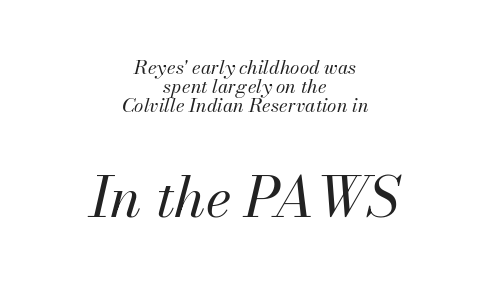
{"italic": "yes", "lean": "right", "slant_degrees": 13, "bold": "no", "weight": "regular", "width": "normal", "stroke_contrast": "medium", "x_height": "small", "monospaced": "no", "underline": "no", "align": "center", "line_spacing": "tight", "line_spacing_ratio": 1.01, "letter_spacing": "normal", "letter_spacing_em": 0.0, "larger_block": "second", "size_ratio": 2.95, "glyph_px": 56}
